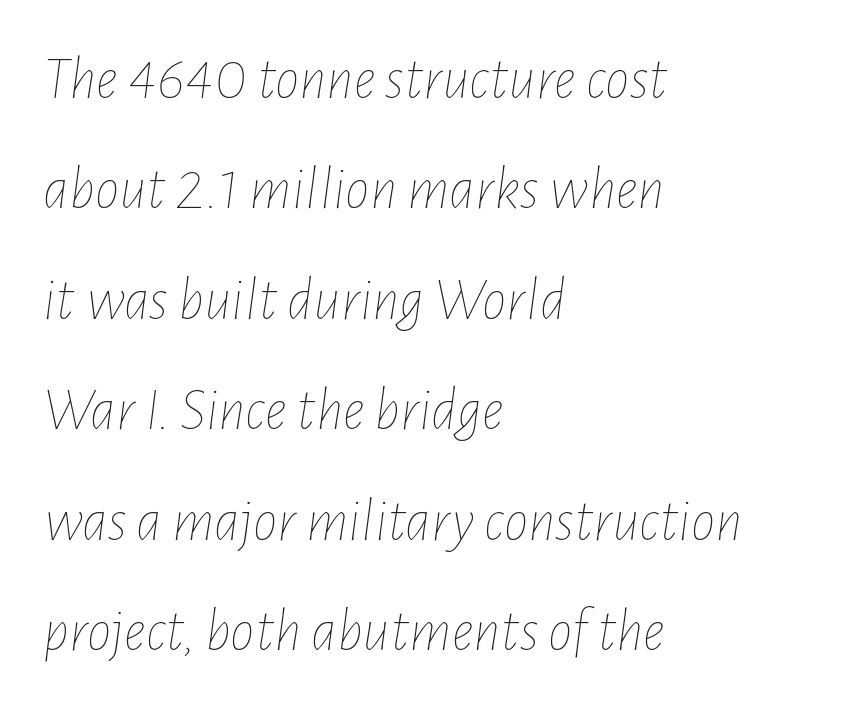
The image shows 61 px thin, condensed type, italic (leaning right); set left-aligned, line spacing 1.81x, normal letter spacing, not underlined; low stroke contrast and a medium x-height.
